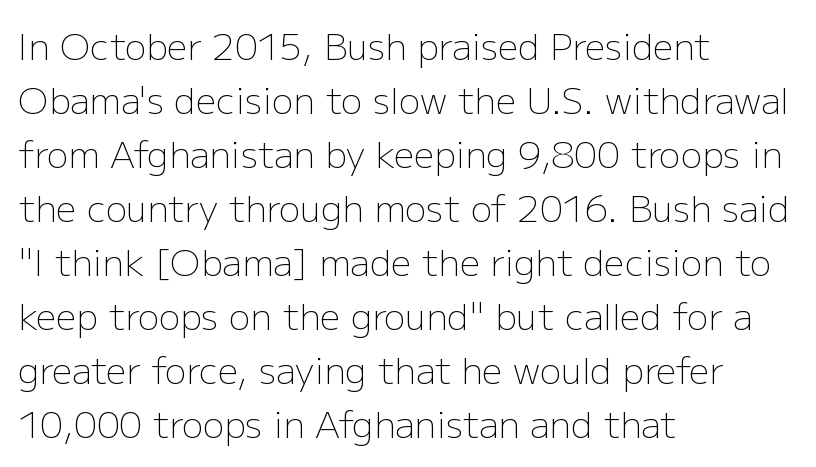
The baseline area is clear. Layout note: lines flush left. Compared with typical body copy, the letter spacing here is the same. Examine the stroke ends and you'll find no serifs. Summary of vertical rhythm: regular, with standard interline spacing. It's the straight-up-and-down kind of type.
